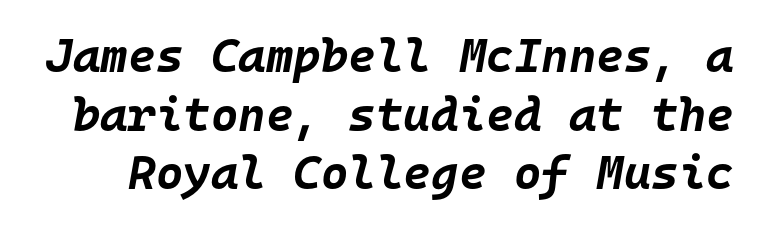
Looks like terminal output: every glyph gets an equal slot. Notice how thick the strokes are: this is what a full bold looks like. Summary of vertical rhythm: regular, with standard interline spacing. Standard letterfit; no display-style spreading of the glyphs. The axis of the letterforms is tilted away from vertical.
